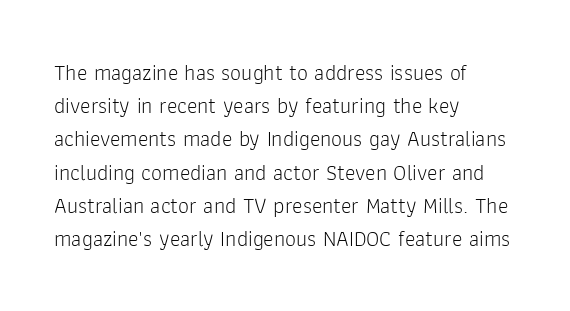
Tall strokes in this sample are plumb rather than angled. Weight: regular or lighter. Tracking value appears to be zero — textbook default spacing. The passage shown stacks its lines at a standard gap. The lines in this sample share a left origin and differ only in where they stop. Anything drawn beneath the words? Only blank space.
